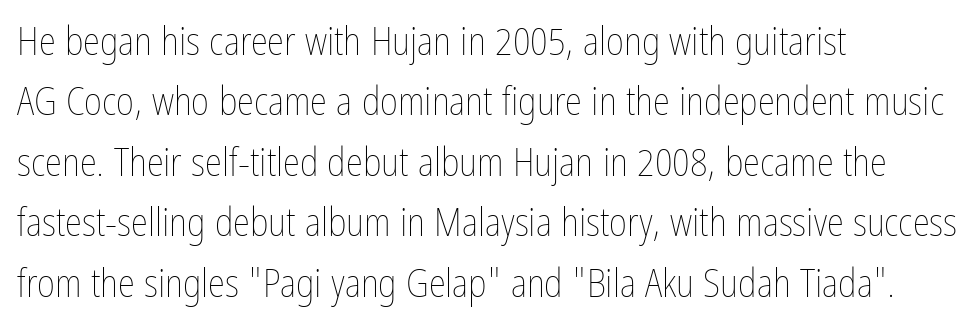
The image shows 39 px thin, condensed type, upright; set left-aligned, normal line spacing (1.55x), normal letter spacing, not underlined; low stroke contrast and a medium x-height.
